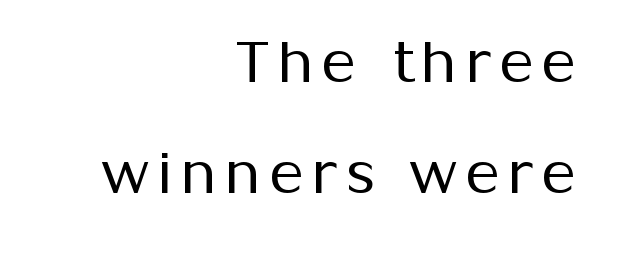
Q: Is the text bold? A: No.
Q: Is the text italic (slanted)? A: No, it is upright.
Q: Is the typeface a serif or a sans-serif typeface? A: Sans-serif.
Q: Is the text underlined? A: No.
Q: How is the paragraph aligned? A: Right-aligned.
Q: Is the spacing between lines tight, normal or loose? A: Loose.
Q: Width (condensed, normal, or wide)? A: Normal.
Q: Stroke contrast? A: Medium.
Q: x-height? A: Medium.
Q: Monospaced? A: No.
